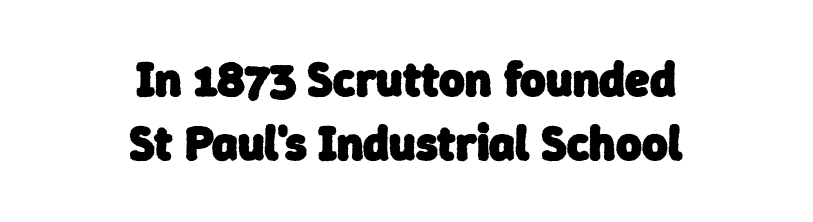
A full-strength bold gives these letters their thick strokes. The line texture is even and compact thanks to regular tracking. Proportional: the letters do not fall into vertical columns. Does the copy run flush right? No — it is centered line by line. Regarding leading, the lines here are spaced in the standard way. These lines are composed in type without serifs.
